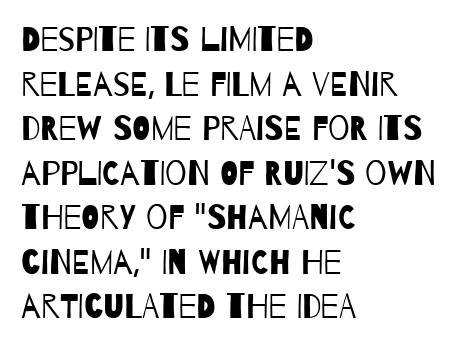
Q: Is the text bold? A: No.
Q: Is the typeface a serif or a sans-serif typeface? A: Sans-serif.
Q: Is the text underlined? A: No.
Q: How is the paragraph aligned? A: Left-aligned.
Q: Is the spacing between letters normal or unusually wide? A: Normal.
Q: Is the spacing between lines tight, normal or loose? A: Normal.
Q: Width (condensed, normal, or wide)? A: Condensed.
Q: Stroke contrast? A: Low.
Q: x-height? A: Large.
Q: Monospaced? A: No.
